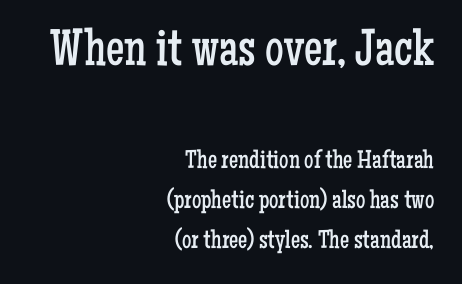
The image shows 52 px regular-weight, condensed serif type, upright; set right-aligned, normal line spacing (1.53x), normal letter spacing, not underlined; the first (top) block is 2.0x larger; low stroke contrast and a medium x-height.
